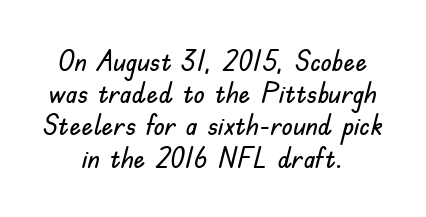
Beneath every word, the page is bare. Each letter keeps its own natural width here, so spacing adapts to shape. Stroke terminals: plain, sans-serif. The rendering uses a small line-height, squeezing the rows. The rendering positions every line midway between the sides.
